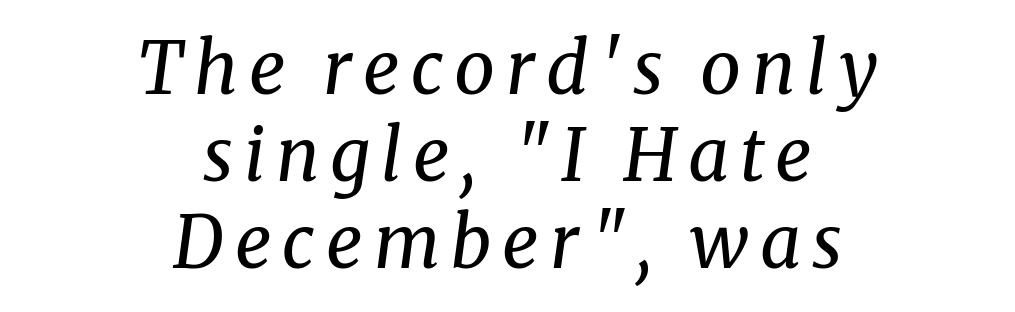
{"serif": "yes", "italic": "yes", "lean": "right", "slant_degrees": 8, "bold": "no", "weight": "regular", "width": "normal", "stroke_contrast": "medium", "x_height": "medium", "monospaced": "no", "underline": "no", "align": "center", "line_spacing_ratio": 1.21, "glyph_px": 72}
